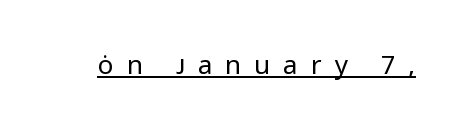
Descenders here cross a horizontal rule under the line. How are the letters spaced? Widely, with obvious added tracking. Does the lettering tilt? It doesn't — this is upright. This is not heavy type; no bold has been used.
